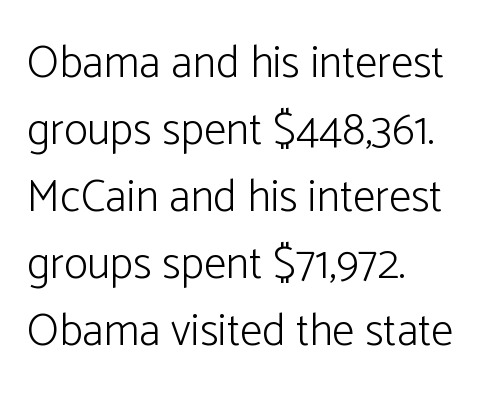
Counters stay open thanks to moderate or lighter strokes. The lines are quadded left. Each letter keeps its own natural width here, so spacing adapts to shape. No extra tracking has been applied to these lines. Has an underline been added? It has not.
